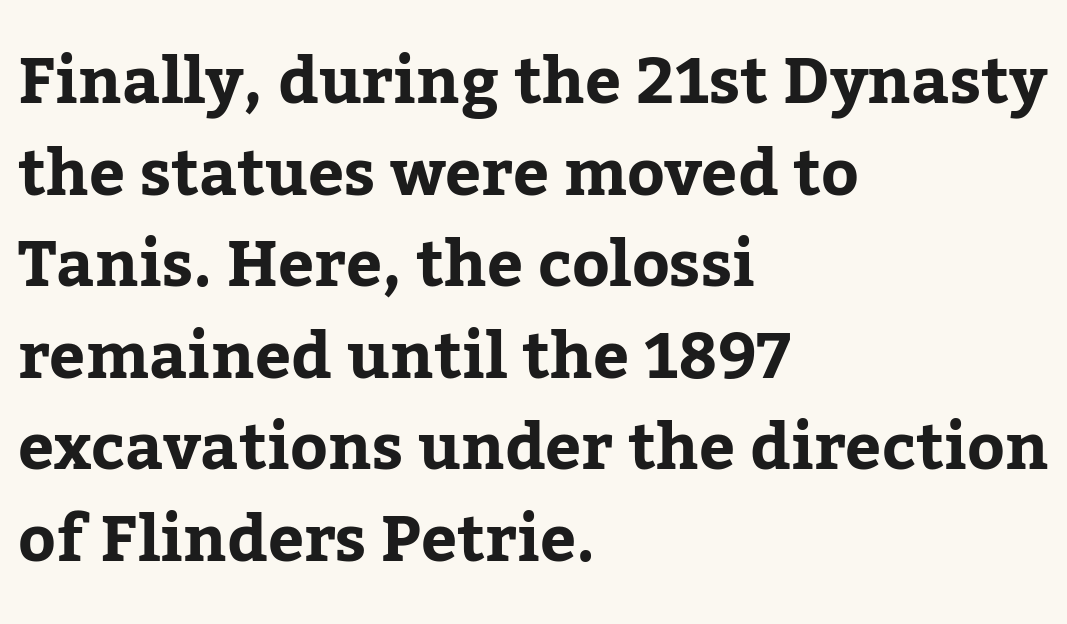
Q: Is the text italic (slanted)? A: No, it is upright.
Q: Is the typeface a serif or a sans-serif typeface? A: Serif.
Q: Is the text underlined? A: No.
Q: How is the paragraph aligned? A: Left-aligned.
Q: Is the spacing between letters normal or unusually wide? A: Normal.
Q: Is the spacing between lines tight, normal or loose? A: Normal.
Q: Width (condensed, normal, or wide)? A: Normal.
Q: Stroke contrast? A: Low.
Q: x-height? A: Medium.
Q: Monospaced? A: No.
